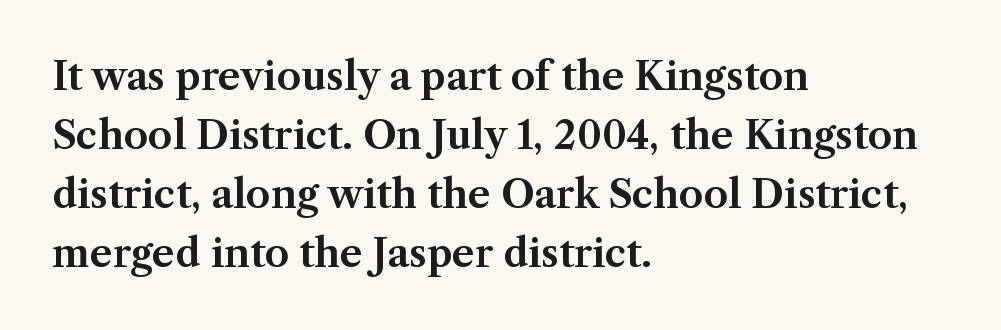
Q: Is the text italic (slanted)? A: No, it is upright.
Q: Is the typeface a serif or a sans-serif typeface? A: Serif.
Q: Is the text underlined? A: No.
Q: How is the paragraph aligned? A: Left-aligned.
Q: Is the spacing between letters normal or unusually wide? A: Normal.
Q: Is the spacing between lines tight, normal or loose? A: Normal.
Q: Width (condensed, normal, or wide)? A: Normal.
Q: Stroke contrast? A: Medium.
Q: x-height? A: Medium.
Q: Monospaced? A: No.
